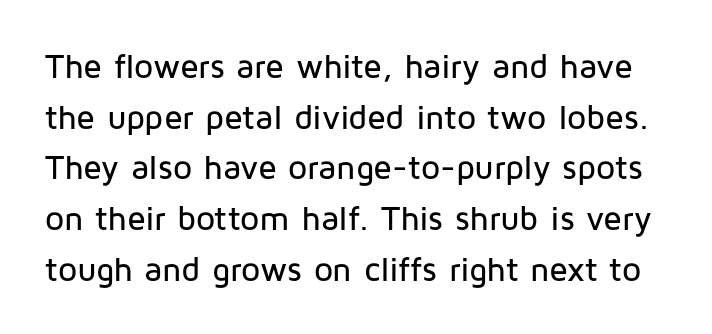
{"serif": "no", "italic": "no", "width": "normal", "stroke_contrast": "low", "x_height": "medium", "monospaced": "no", "underline": "no", "line_spacing": "normal", "line_spacing_ratio": 1.49, "letter_spacing": "normal", "letter_spacing_em": 0.0, "glyph_px": 34}
